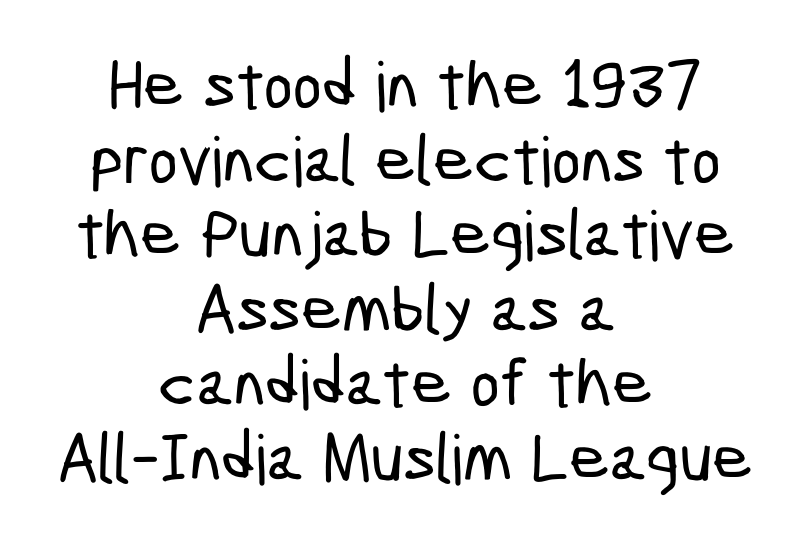
The text block is weighted toward neither margin, spreading evenly from the middle. Is this a fixed-width face? No — the glyphs have proportional, varying widths. Note: no serifs on the glyphs. This rendering leaves character spacing at its baseline value. The passage shown is not underscored anywhere.
